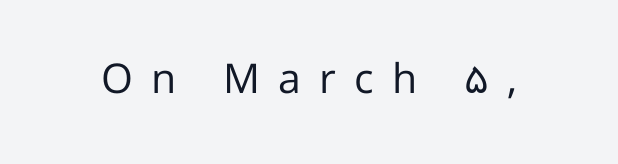
{"serif": "no", "italic": "no", "bold": "no", "weight": "regular", "width": "normal", "stroke_contrast": "low", "x_height": "medium", "monospaced": "no", "underline": "no", "letter_spacing": "wide", "letter_spacing_em": 0.44, "glyph_px": 41}
